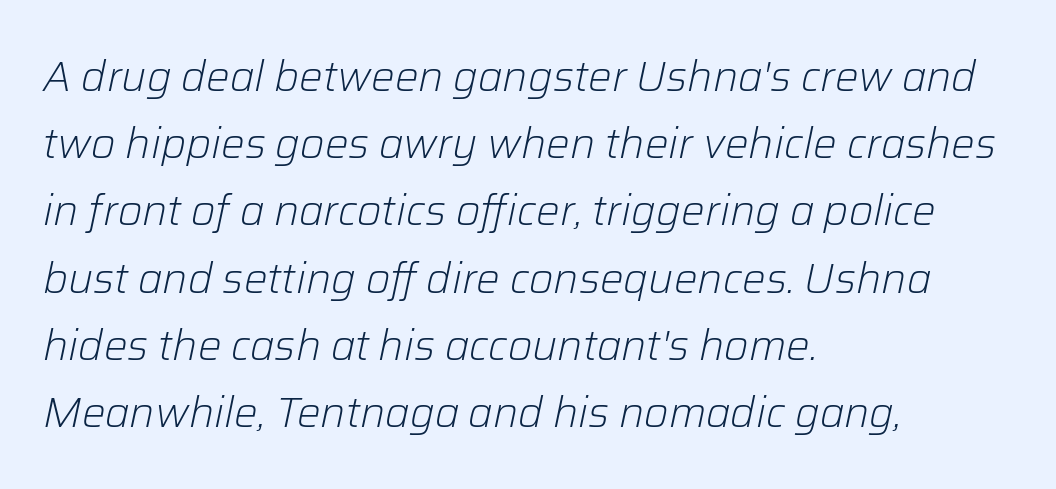
{"italic": "yes", "lean": "right", "slant_degrees": 12, "bold": "no", "weight": "light", "width": "normal", "stroke_contrast": "low", "x_height": "medium", "monospaced": "no", "underline": "no", "align": "left", "line_spacing": "normal", "line_spacing_ratio": 1.6, "letter_spacing": "normal", "letter_spacing_em": 0.0, "glyph_px": 42}
